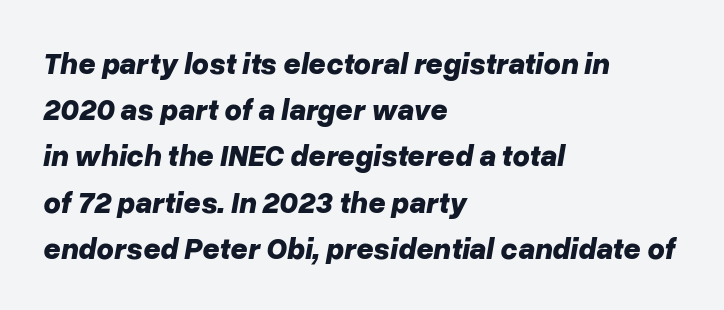
The image shows 30 px bold type, italic (leaning right); set left-aligned, normal line spacing (1.54x), normal letter spacing, not underlined; low stroke contrast and a medium x-height.
